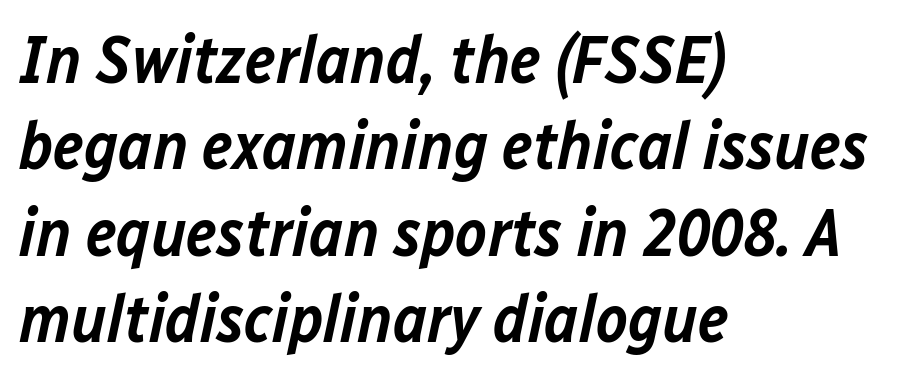
Casual observation: everything's shoved over to the left. Normally led — the rows are evenly, conventionally spaced. Looks like regular typesetting: each glyph gets only the width it needs. The strip under each line holds only bare page. Typographic density is moderately raised because the face is semibold.
